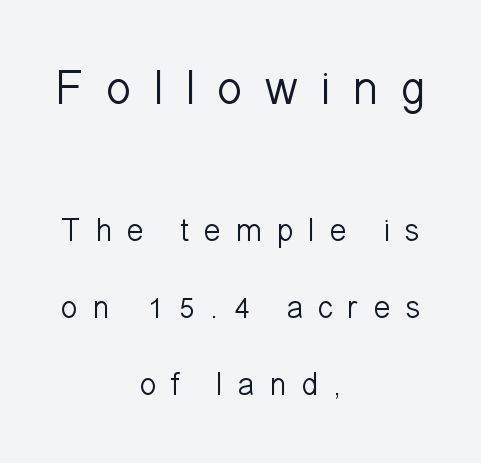
You could not count columns in this text — the font is proportionally spaced. Between these two stacked blocks, the higher one wins on size. The letterforms stand isolated, each surrounded by extra space. Check where the strokes stop: nothing finishes them off — pure sans. Stems and bowls with no extra thickness — not bold.
